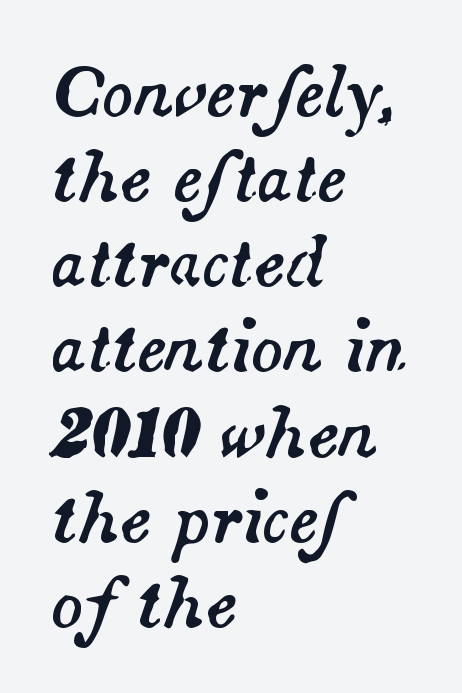
The image shows 66 px text type, italic (leaning right); set left-aligned, normal line spacing (1.29x), normal letter spacing, not underlined; medium stroke contrast and a small x-height.
